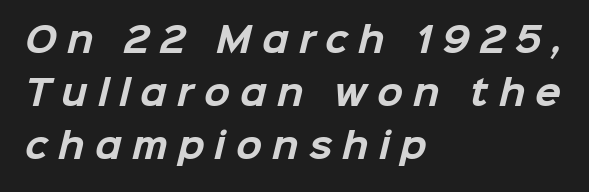
Q: Is the text bold? A: Yes.
Q: Is the typeface a serif or a sans-serif typeface? A: Sans-serif.
Q: Is the text underlined? A: No.
Q: How is the paragraph aligned? A: Left-aligned.
Q: Is the spacing between letters normal or unusually wide? A: Unusually wide.
Q: Is the spacing between lines tight, normal or loose? A: Normal.
Q: Width (condensed, normal, or wide)? A: Normal.
Q: Stroke contrast? A: Low.
Q: x-height? A: Medium.
Q: Monospaced? A: No.
